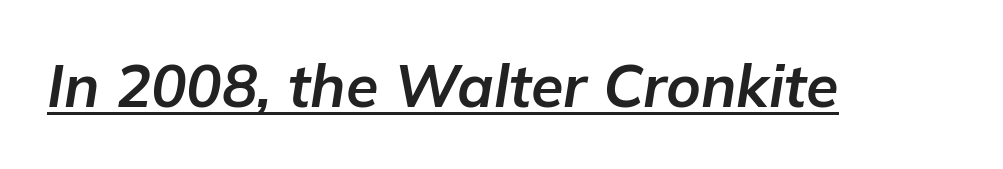
The image shows 59 px bold type, italic (leaning right); set normal letter spacing, underlined; low stroke contrast and a medium x-height.
